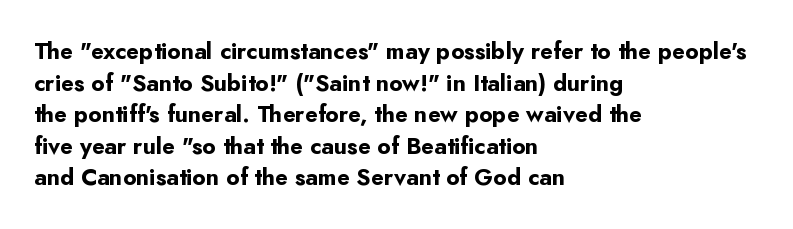
{"italic": "no", "bold": "yes", "underline": "no", "align": "left", "line_spacing": "normal", "line_spacing_ratio": 1.37, "letter_spacing": "normal", "letter_spacing_em": 0.0, "glyph_px": 23}
